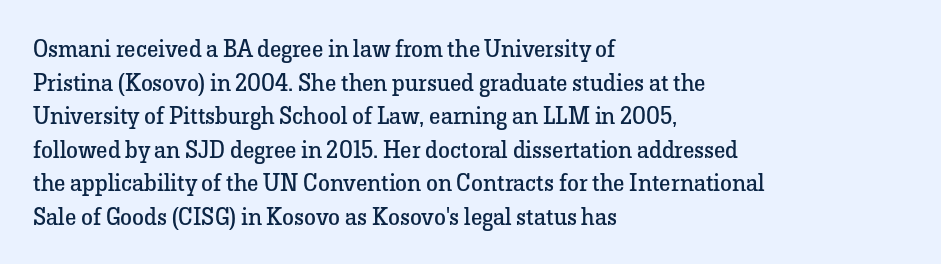
The image shows 24 px text type, upright; set left-aligned, normal line spacing (1.4x), normal letter spacing, not underlined.
